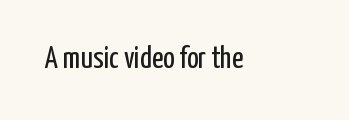
The image shows 31 px regular-weight, condensed sans-serif type, upright; set normal letter spacing, not underlined; low stroke contrast and a medium x-height.
